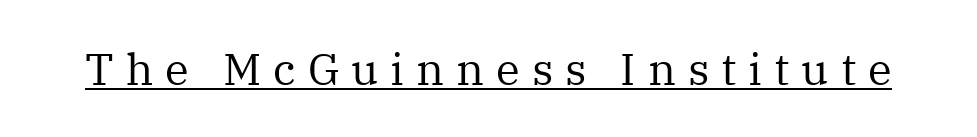
Q: Is the text bold? A: No.
Q: Is the text italic (slanted)? A: No, it is upright.
Q: Is the typeface a serif or a sans-serif typeface? A: Serif.
Q: Is the text underlined? A: Yes.
Q: Is the spacing between letters normal or unusually wide? A: Unusually wide.
Q: Width (condensed, normal, or wide)? A: Normal.
Q: Stroke contrast? A: Medium.
Q: x-height? A: Medium.
Q: Monospaced? A: No.
